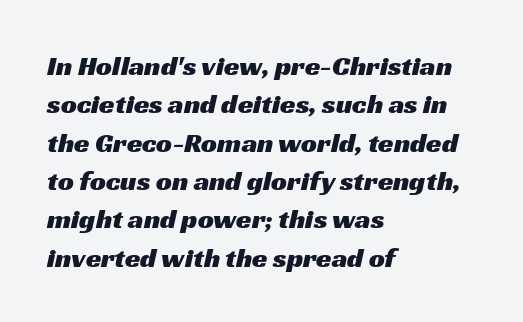
Q: Is the typeface a serif or a sans-serif typeface? A: Sans-serif.
Q: Is the text underlined? A: No.
Q: How is the paragraph aligned? A: Left-aligned.
Q: Is the spacing between letters normal or unusually wide? A: Normal.
Q: Is the spacing between lines tight, normal or loose? A: Normal.
Q: Width (condensed, normal, or wide)? A: Wide.
Q: Stroke contrast? A: Medium.
Q: x-height? A: Medium.
Q: Monospaced? A: No.
